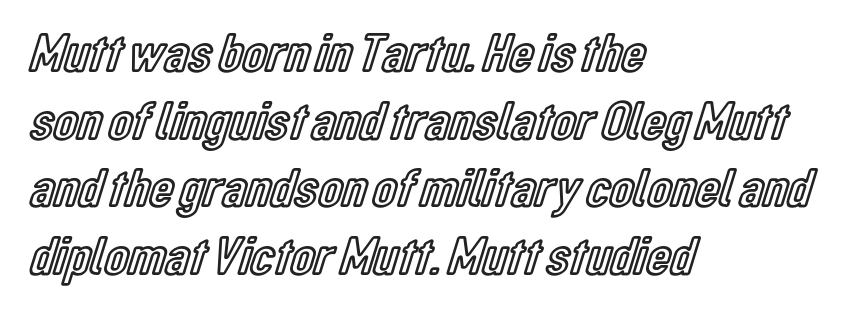
Q: Is the text italic (slanted)? A: Yes.
Q: Is the text underlined? A: No.
Q: How is the paragraph aligned? A: Left-aligned.
Q: Is the spacing between letters normal or unusually wide? A: Normal.
Q: Width (condensed, normal, or wide)? A: Condensed.
Q: x-height? A: Medium.
Q: Monospaced? A: No.
